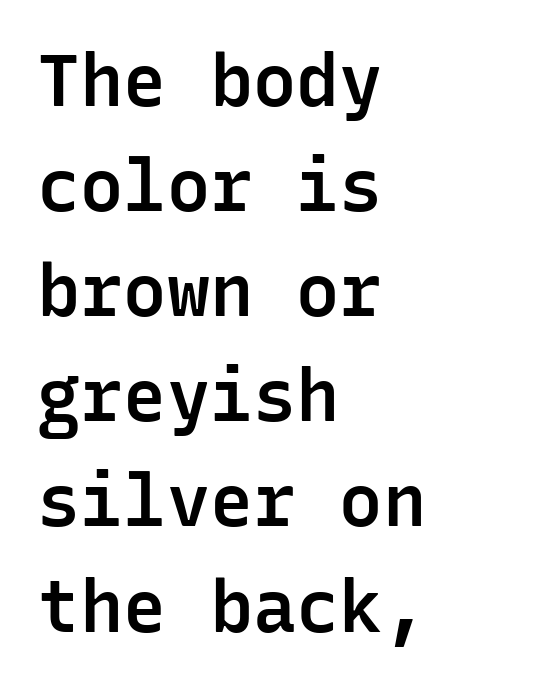
Q: Is the text bold? A: Semi-bold.
Q: Is the text italic (slanted)? A: No, it is upright.
Q: Is the typeface a serif or a sans-serif typeface? A: Sans-serif.
Q: Is the text underlined? A: No.
Q: How is the paragraph aligned? A: Left-aligned.
Q: Is the spacing between letters normal or unusually wide? A: Normal.
Q: Is the spacing between lines tight, normal or loose? A: Normal.
Q: Width (condensed, normal, or wide)? A: Normal.
Q: Stroke contrast? A: Low.
Q: x-height? A: Medium.
Q: Monospaced? A: Yes.
